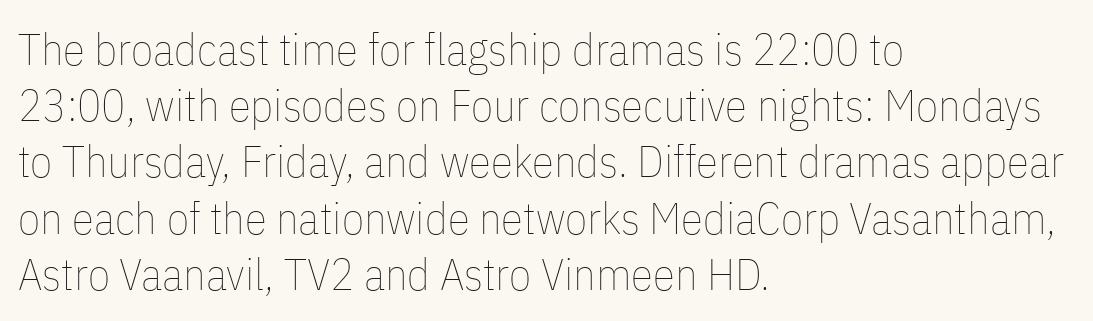
The image shows 45 px thin, condensed type, upright; set left-aligned, normal line spacing (1.25x), normal letter spacing, not underlined; low stroke contrast and a medium x-height.
